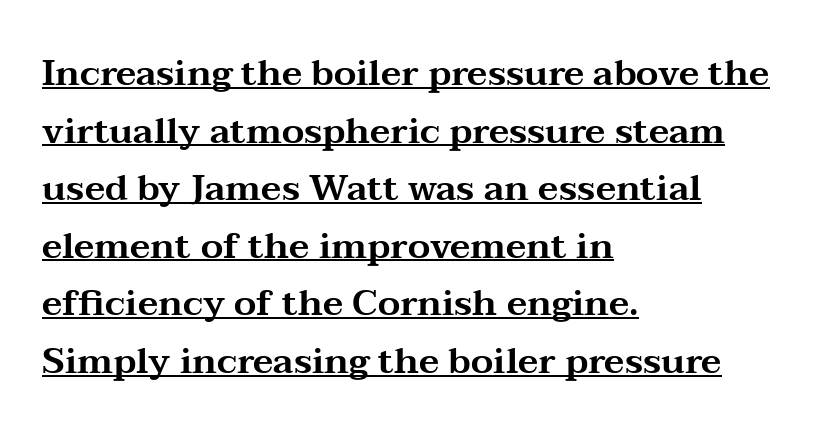
Characters remain perfectly vertical along every line. The specimen includes a rule beneath the text block's lines. The typeface chosen for these lines features serifs. The passage shown stacks its lines at a standard gap. Casual observation: everything's shoved over to the left.
